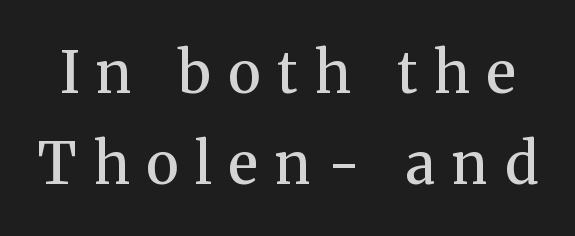
Spacing verdict: proportional, widths tailored to each character. The lettering holds an erect, upright posture throughout. Unlike a clean sans, this face finishes its strokes with serifs. The gaps between neighbouring characters are conspicuously large. If you measured baseline to baseline, you'd find a middling distance. Rule under the text: the space is simply empty.
